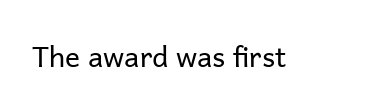
{"serif": "no", "italic": "no", "bold": "no", "weight": "regular", "width": "normal", "stroke_contrast": "low", "x_height": "medium", "monospaced": "no", "underline": "no", "letter_spacing": "normal", "letter_spacing_em": 0.0, "glyph_px": 28}
